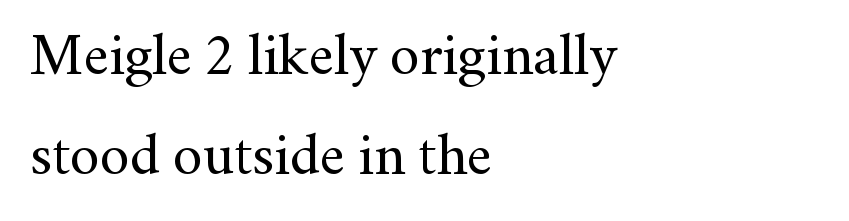
The image shows 59 px regular-weight serif type, upright; set left-aligned, normal line spacing (1.69x), normal letter spacing, not underlined; medium stroke contrast and a small x-height.
